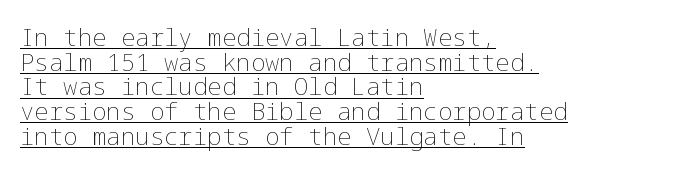
{"italic": "no", "bold": "no", "underline": "yes", "align": "left", "line_spacing": "tight", "line_spacing_ratio": 1.03, "letter_spacing": "normal", "letter_spacing_em": 0.0, "glyph_px": 24}
